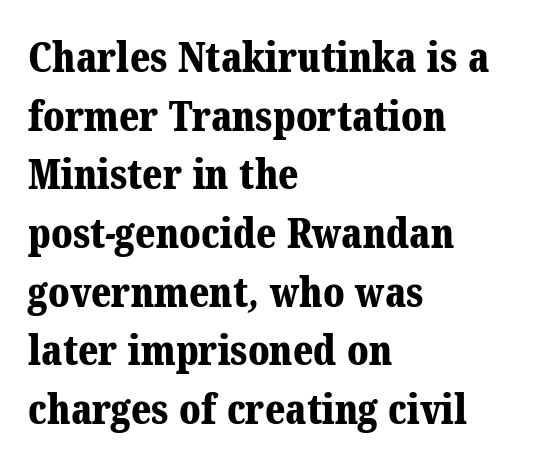
{"serif": "yes", "bold": "yes", "weight": "bold", "width": "normal", "stroke_contrast": "medium", "x_height": "medium", "monospaced": "no", "underline": "no", "align": "left", "line_spacing": "normal", "line_spacing_ratio": 1.43, "letter_spacing": "normal", "letter_spacing_em": 0.0, "glyph_px": 41}
